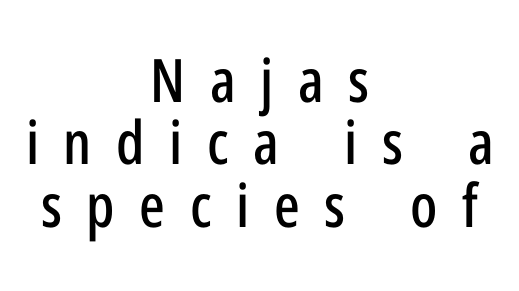
Q: Is the text italic (slanted)? A: No, it is upright.
Q: Is the typeface a serif or a sans-serif typeface? A: Sans-serif.
Q: Is the text underlined? A: No.
Q: How is the paragraph aligned? A: Centered.
Q: Is the spacing between letters normal or unusually wide? A: Unusually wide.
Q: Is the spacing between lines tight, normal or loose? A: Tight.
Q: Width (condensed, normal, or wide)? A: Condensed.
Q: Stroke contrast? A: Low.
Q: x-height? A: Medium.
Q: Monospaced? A: No.
